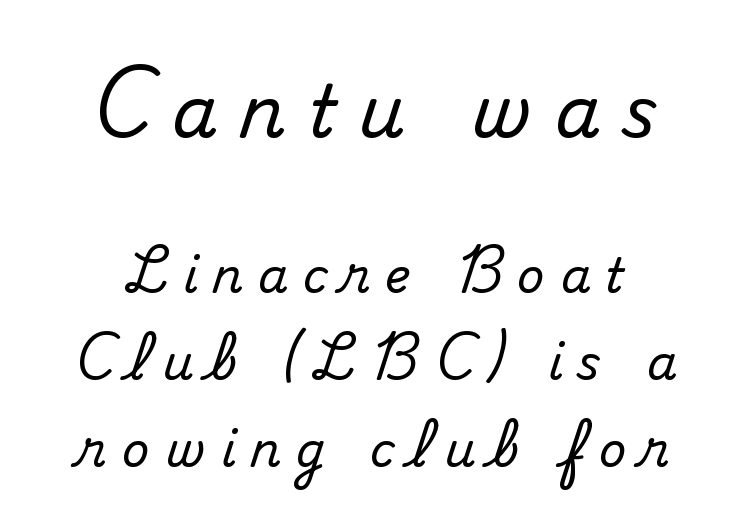
{"serif": "yes", "width": "normal", "stroke_contrast": "medium", "x_height": "small", "monospaced": "no", "underline": "no", "align": "center", "line_spacing_ratio": 1.82, "letter_spacing": "wide", "letter_spacing_em": 0.31, "larger_block": "first", "size_ratio": 1.5, "glyph_px": 72}
